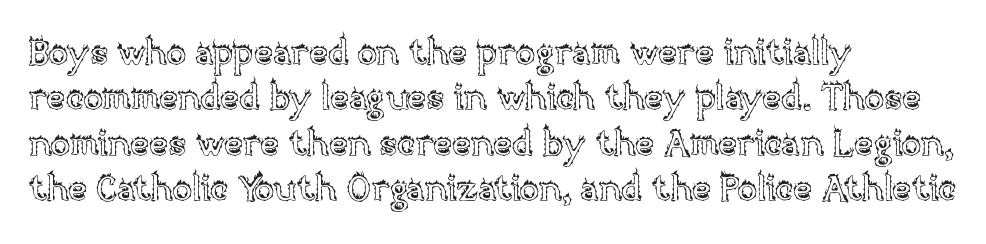
Descender tails drop into unmarked territory. In terms of posture, this sample is upright. Compared with typical body copy, the letter spacing here is the same. Character widths vary here, with narrow letters taking less room than wide ones. Casual observation: everything's shoved over to the left.
